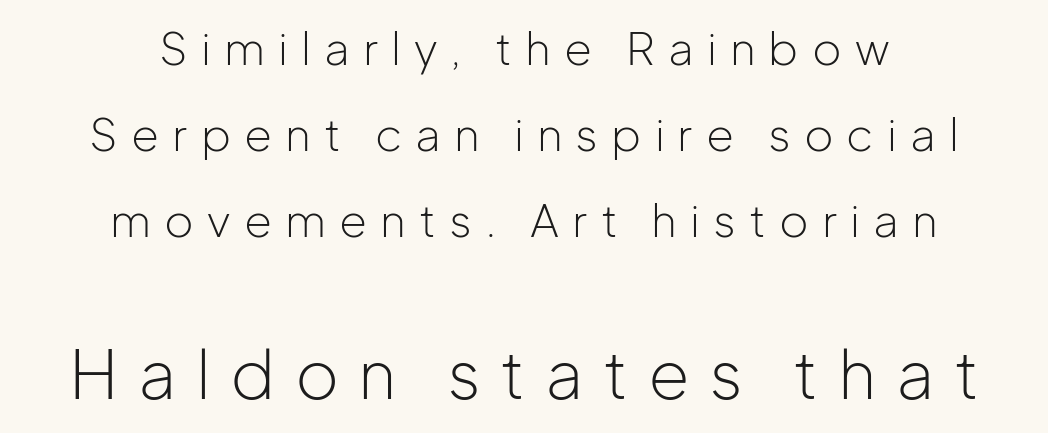
Inter-character spacing is expanded well beyond the font's built-in metrics. Students, observe: this is what heavily led, spacious text looks like. The area under the type is left untouched. Visually the block forms a symmetrical silhouette, jagged on both flanks. Letters have the restrained weight of plain body copy at most. Nothing sits at the stroke ends, so this counts as sans-serif.
